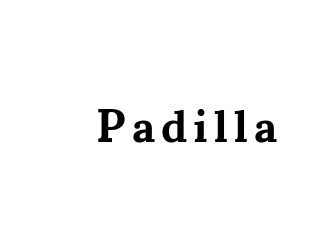
{"serif": "yes", "italic": "no", "bold": "yes", "weight": "bold", "width": "normal", "stroke_contrast": "medium", "x_height": "small", "monospaced": "no", "underline": "no", "glyph_px": 46}
